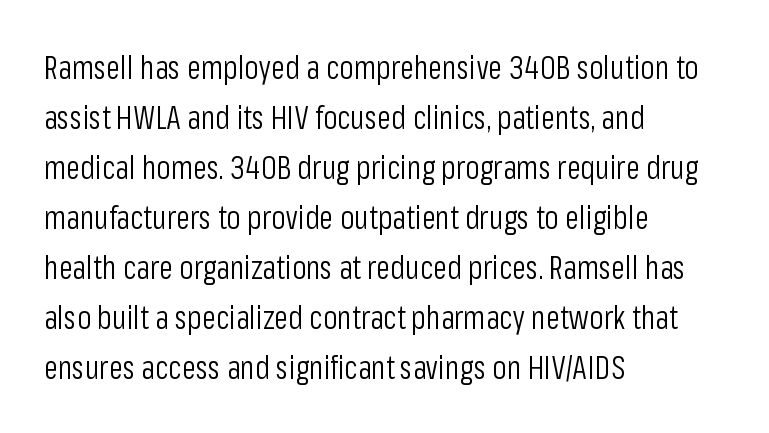
The image shows 32 px light, condensed sans-serif type, upright; set left-aligned, normal line spacing (1.56x), normal letter spacing, not underlined; low stroke contrast and a medium x-height.
